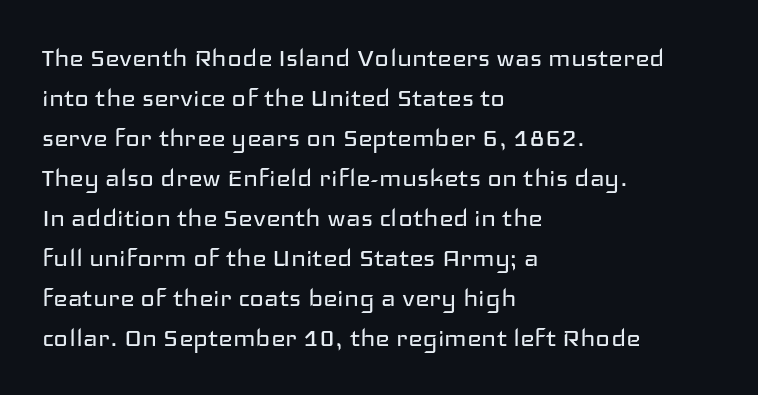
{"serif": "no", "italic": "no", "bold": "no", "weight": "regular", "width": "wide", "stroke_contrast": "low", "x_height": "medium", "monospaced": "no", "underline": "no", "align": "left", "line_spacing": "normal", "line_spacing_ratio": 1.29, "letter_spacing": "normal", "letter_spacing_em": 0.0, "glyph_px": 31}
